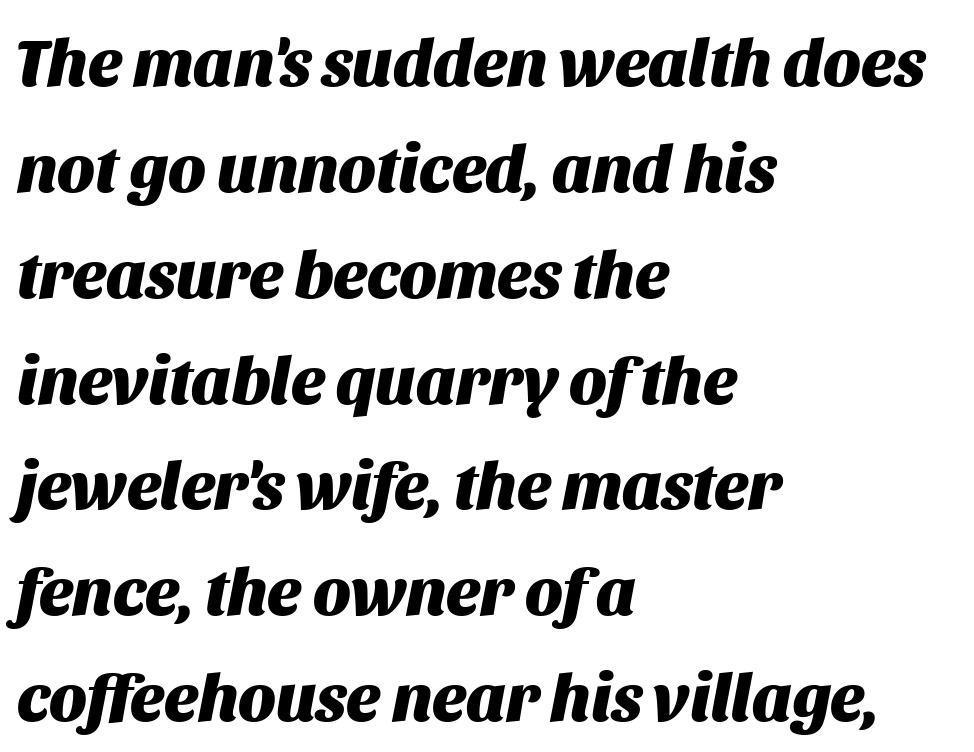
Q: Is the text bold? A: Yes.
Q: Is the text italic (slanted)? A: Yes, it leans right by about 11 degrees.
Q: Is the text underlined? A: No.
Q: How is the paragraph aligned? A: Left-aligned.
Q: Is the spacing between letters normal or unusually wide? A: Normal.
Q: Is the spacing between lines tight, normal or loose? A: Normal.
Q: Width (condensed, normal, or wide)? A: Normal.
Q: Stroke contrast? A: Medium.
Q: x-height? A: Large.
Q: Monospaced? A: No.
